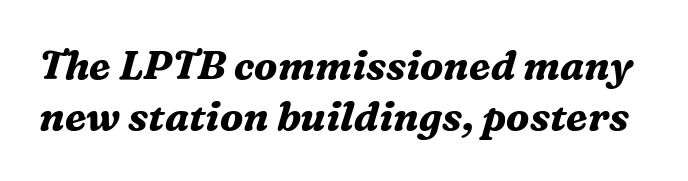
{"serif": "yes", "italic": "yes", "lean": "right", "slant_degrees": 16, "bold": "yes", "weight": "bold", "width": "normal", "stroke_contrast": "medium", "x_height": "medium", "monospaced": "no", "underline": "no", "line_spacing": "normal", "line_spacing_ratio": 1.28, "letter_spacing": "normal", "letter_spacing_em": 0.0, "glyph_px": 40}
